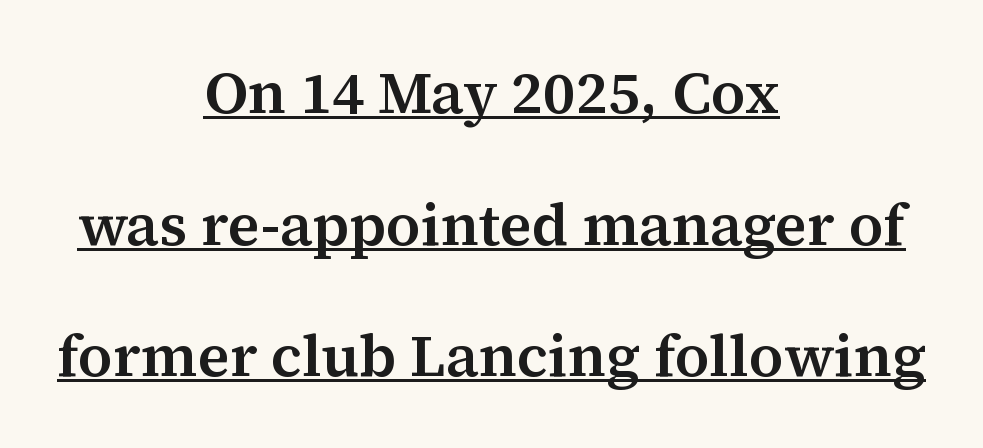
The image shows 59 px serif type, upright; set centered, loose line spacing (2.23x), normal letter spacing, underlined; medium stroke contrast and a medium x-height.
